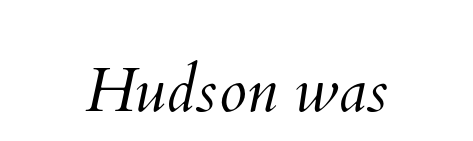
The image shows 63 px light type; set normal letter spacing, not underlined; medium stroke contrast and a small x-height.
